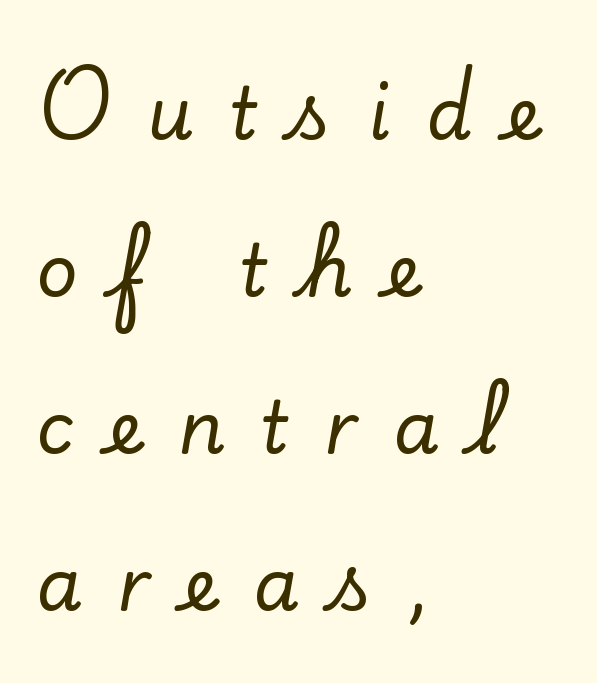
The zone under the glyphs is completely vacant. Looks like regular typesetting: each glyph gets only the width it needs. Rows of type keep a wide berth in the vertical direction. A typesetter would call this heavily tracked-out type.
